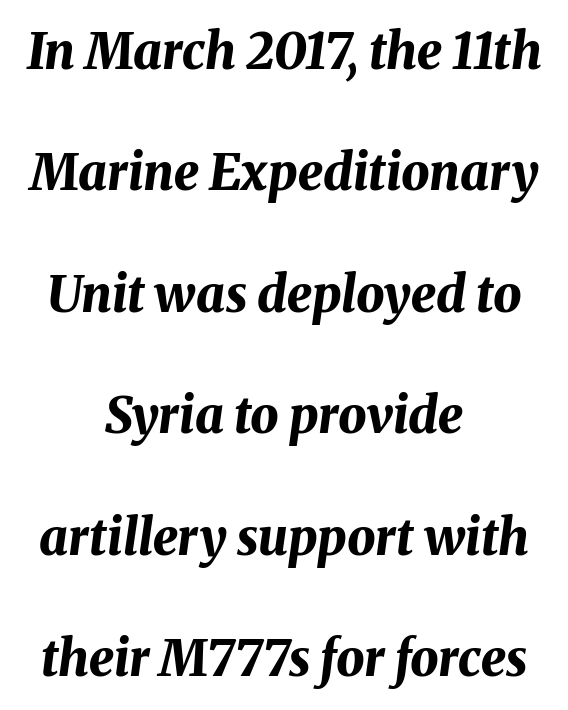
The image shows 50 px bold type, italic (leaning right); set centered, loose line spacing (2.43x), normal letter spacing, not underlined; medium stroke contrast and a medium x-height.
